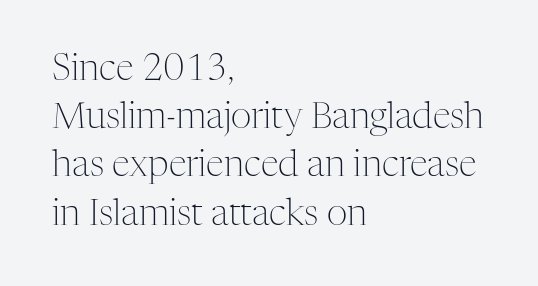
The image shows 36 px light serif type, upright; set left-aligned, normal line spacing (1.34x), normal letter spacing, not underlined; medium stroke contrast and a medium x-height.
